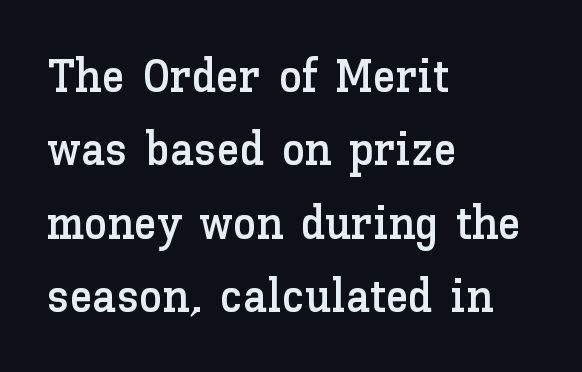
The image shows 47 px text type, upright; set left-aligned, normal line spacing (1.56x), normal letter spacing, not underlined; low stroke contrast and a medium x-height.
